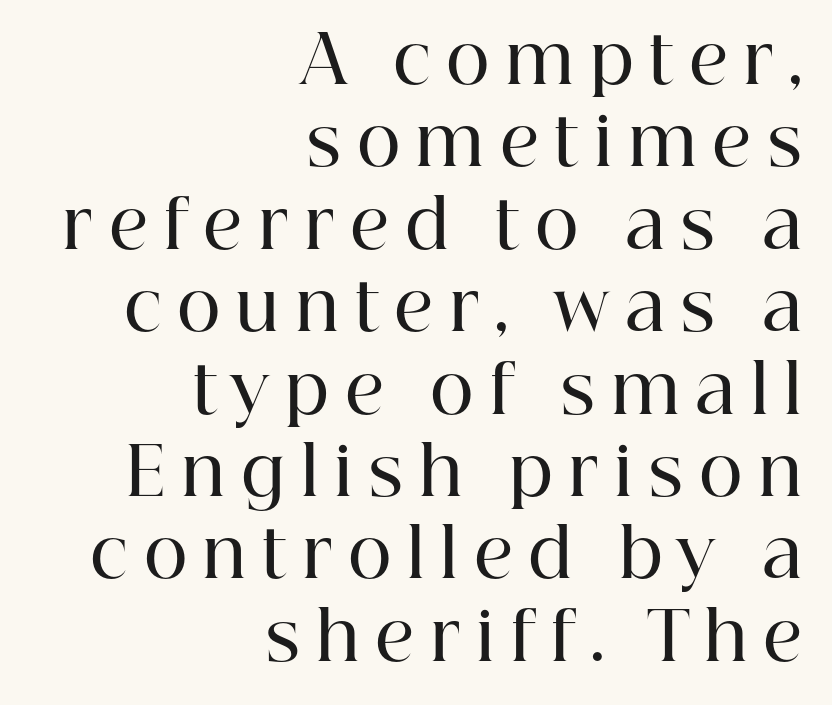
{"serif": "yes", "italic": "no", "bold": "semi", "weight": "semibold", "width": "normal", "stroke_contrast": "high", "x_height": "medium", "monospaced": "no", "underline": "no", "align": "right", "line_spacing_ratio": 1.23, "letter_spacing": "wide", "letter_spacing_em": 0.23, "glyph_px": 67}
